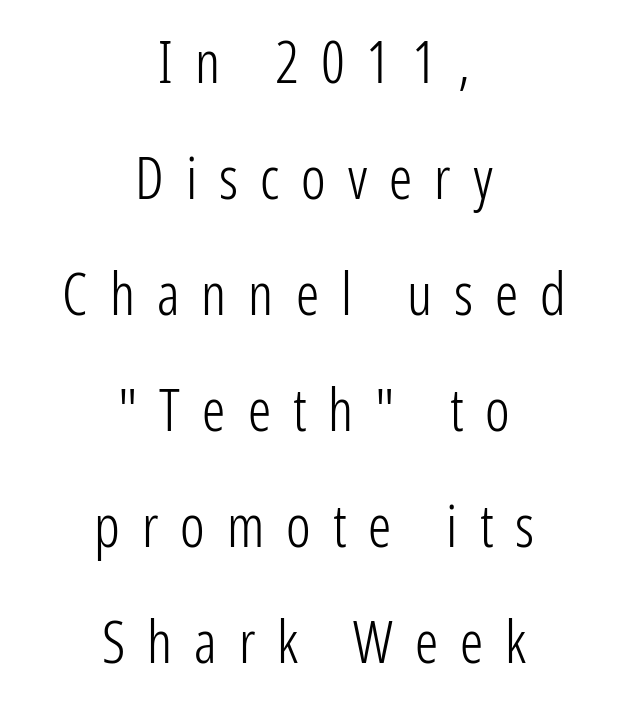
Nothing heavy about these letters — not bold at all. Letter spacing: wide. Line spacing here is loose. The rendering positions every line midway between the sides.
